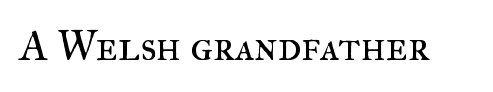
The image shows 42 px regular-weight serif type, upright; set normal letter spacing, not underlined; medium stroke contrast and a small x-height.
